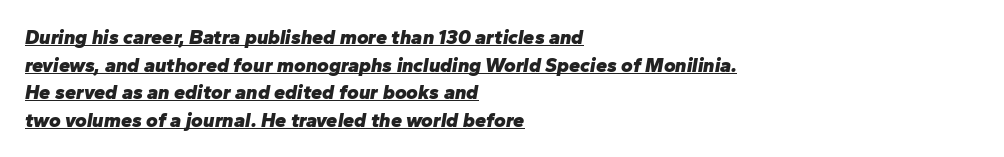
You can see a thin bar hugging the bottom of the glyphs. A typesetter would call this zero additional tracking. The line-height multiplier appears to be the usual default. Casual observation: everything's shoved over to the left. The specimen reads as italic at a glance. Every letter is thick-stroked: bold, no question.
